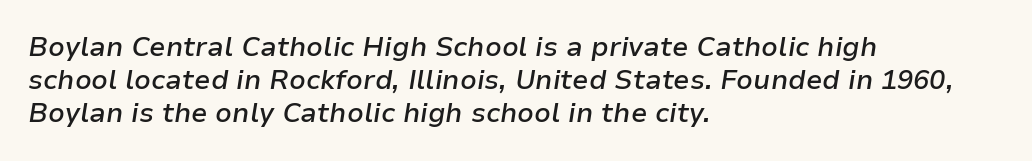
Q: Is the text bold? A: Semi-bold.
Q: Is the text italic (slanted)? A: Yes, it leans right by about 9 degrees.
Q: Is the text underlined? A: No.
Q: How is the paragraph aligned? A: Left-aligned.
Q: Is the spacing between letters normal or unusually wide? A: Normal.
